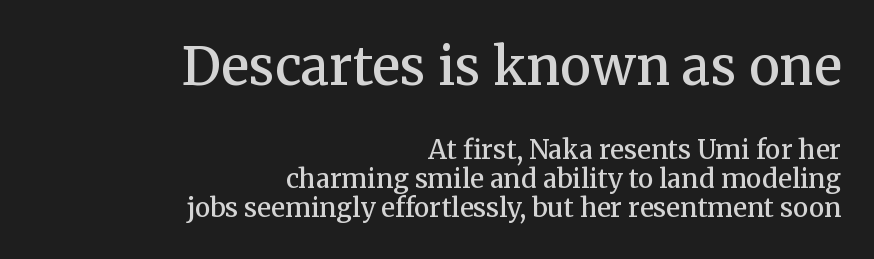
{"serif": "yes", "italic": "no", "bold": "semi", "weight": "semibold", "width": "normal", "stroke_contrast": "medium", "x_height": "medium", "monospaced": "no", "underline": "no", "align": "right", "line_spacing": "tight", "line_spacing_ratio": 1.12, "letter_spacing": "normal", "letter_spacing_em": 0.0, "larger_block": "first", "size_ratio": 2.0, "glyph_px": 52}
